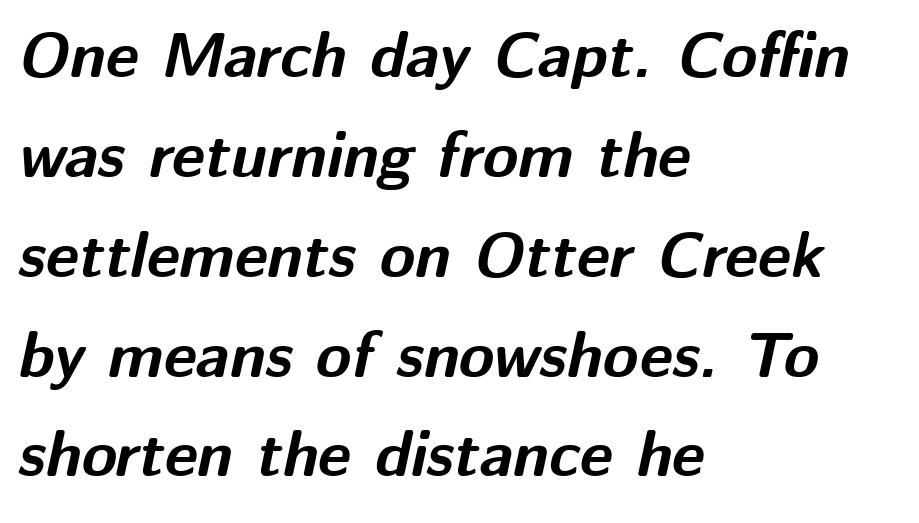
{"italic": "yes", "lean": "right", "slant_degrees": 12, "bold": "yes", "weight": "bold", "width": "normal", "stroke_contrast": "medium", "x_height": "medium", "monospaced": "no", "underline": "no", "align": "left", "line_spacing": "normal", "line_spacing_ratio": 1.56, "letter_spacing": "normal", "letter_spacing_em": 0.0, "glyph_px": 64}
